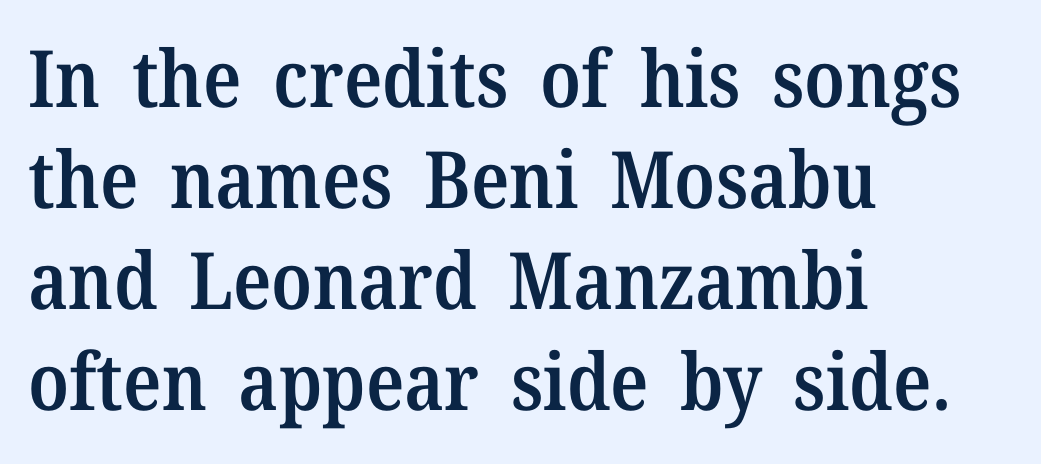
The image shows 79 px semibold serif type, upright; set left-aligned, normal line spacing (1.28x), normal letter spacing, not underlined; medium stroke contrast and a medium x-height.
